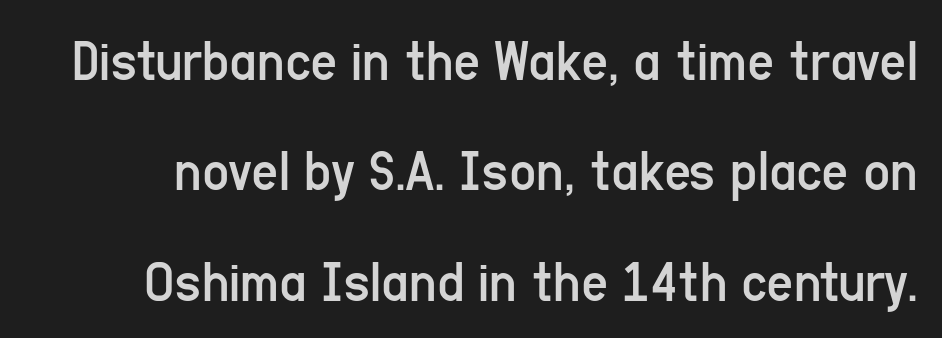
{"serif": "no", "italic": "no", "bold": "no", "weight": "regular", "width": "condensed", "stroke_contrast": "low", "x_height": "medium", "monospaced": "no", "underline": "no", "line_spacing_ratio": 1.87, "letter_spacing": "normal", "letter_spacing_em": 0.0, "glyph_px": 59}
